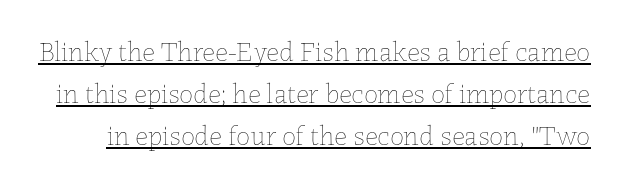
These lines keep a tight, regular rhythm from letter to letter. Rendered with straight, roman letterforms. The typeface has the unassuming heft of standard copy or less. This sample carries an underscore along the baseline area. This block has exactly the height ordinary leading produces. A typesetter would call this proportional, since set widths differ per character.
